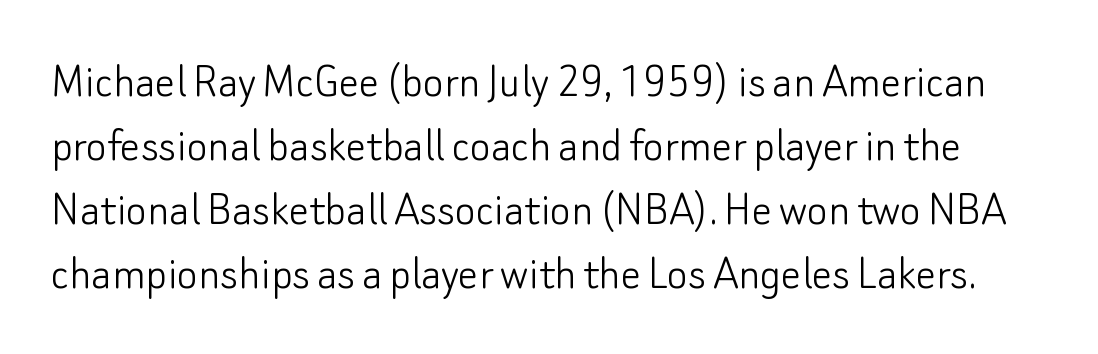
Q: Is the text bold? A: No.
Q: Is the text italic (slanted)? A: No, it is upright.
Q: Is the typeface a serif or a sans-serif typeface? A: Sans-serif.
Q: Is the text underlined? A: No.
Q: Is the spacing between letters normal or unusually wide? A: Normal.
Q: Is the spacing between lines tight, normal or loose? A: Normal.
Q: Width (condensed, normal, or wide)? A: Normal.
Q: Stroke contrast? A: Low.
Q: x-height? A: Small.
Q: Monospaced? A: No.
